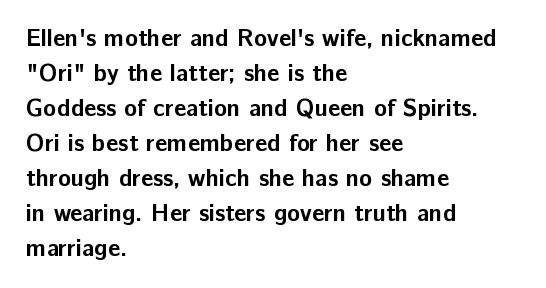
Q: Is the text bold? A: Yes.
Q: Is the text italic (slanted)? A: No, it is upright.
Q: Is the text underlined? A: No.
Q: How is the paragraph aligned? A: Left-aligned.
Q: Is the spacing between letters normal or unusually wide? A: Normal.
Q: Is the spacing between lines tight, normal or loose? A: Normal.
